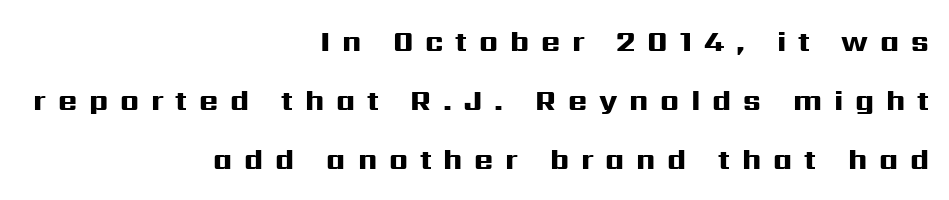
The image shows 29 px heavy, wide sans-serif type, upright; set right-aligned, loose line spacing (2.03x), unusually wide letter spacing (+0.41 em), not underlined; high stroke contrast and a medium x-height.
